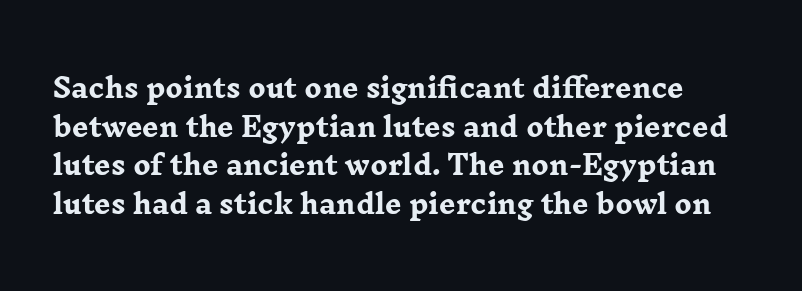
The rows are spaced the way most documents space them. In terms of letterspacing, this is plain default setting. Ascenders rise straight up at ninety degrees. The baseline area is clear. Typographic density is high because the face is bold.
